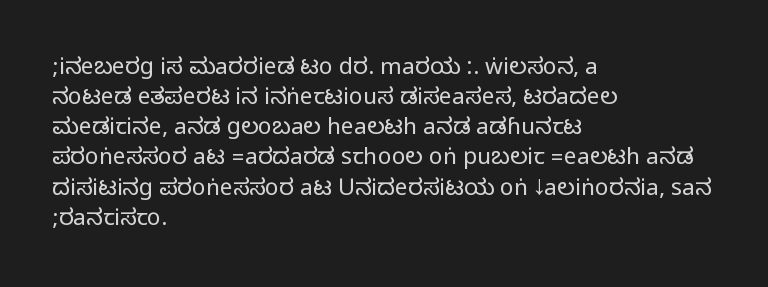
Q: Is the text italic (slanted)? A: No, it is upright.
Q: Is the text underlined? A: No.
Q: How is the paragraph aligned? A: Left-aligned.
Q: Is the spacing between letters normal or unusually wide? A: Normal.
Q: Is the spacing between lines tight, normal or loose? A: Normal.
